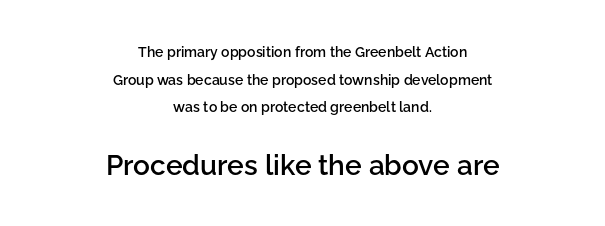
Q: Is the text bold? A: Semi-bold.
Q: Is the text italic (slanted)? A: No, it is upright.
Q: Is the typeface a serif or a sans-serif typeface? A: Sans-serif.
Q: Is the text underlined? A: No.
Q: How is the paragraph aligned? A: Centered.
Q: Is the spacing between letters normal or unusually wide? A: Normal.
Q: Is the spacing between lines tight, normal or loose? A: Loose.
Q: Which block of text is set in a larger size, the first (top) or the second (bottom)? A: The second (bottom) one.
Q: Width (condensed, normal, or wide)? A: Normal.
Q: Stroke contrast? A: Low.
Q: x-height? A: Medium.
Q: Monospaced? A: No.
